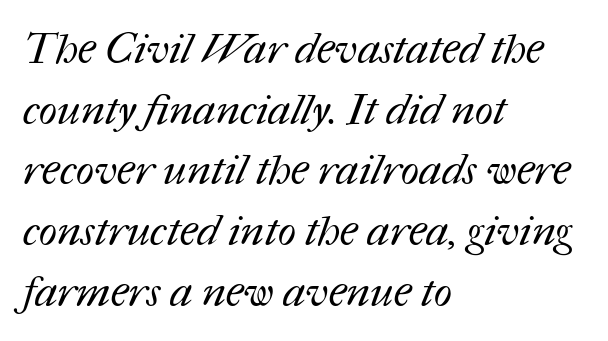
{"bold": "no", "weight": "regular", "width": "normal", "stroke_contrast": "medium", "x_height": "medium", "monospaced": "no", "underline": "no", "align": "left", "line_spacing": "normal", "line_spacing_ratio": 1.41, "letter_spacing": "normal", "letter_spacing_em": 0.0, "glyph_px": 43}
